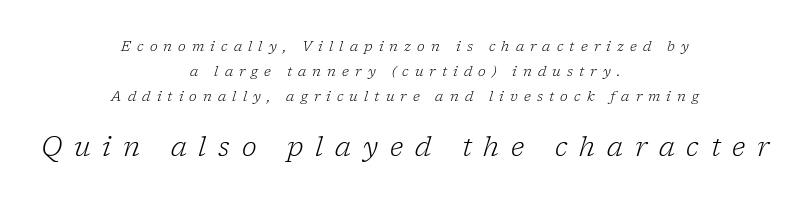
The text block is weighted toward neither margin, spreading evenly from the middle. Underlining? Definitely not there. Unbolded letterforms with no extra heft. The font's italic variant was chosen for this text. Letter spacing: wide.
